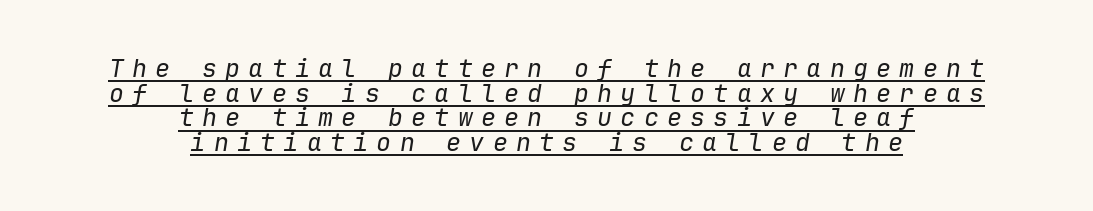
{"italic": "yes", "lean": "right", "slant_degrees": 9, "bold": "no", "underline": "yes", "align": "center", "line_spacing": "tight", "line_spacing_ratio": 0.99, "letter_spacing": "wide", "letter_spacing_em": 0.33, "glyph_px": 25}
